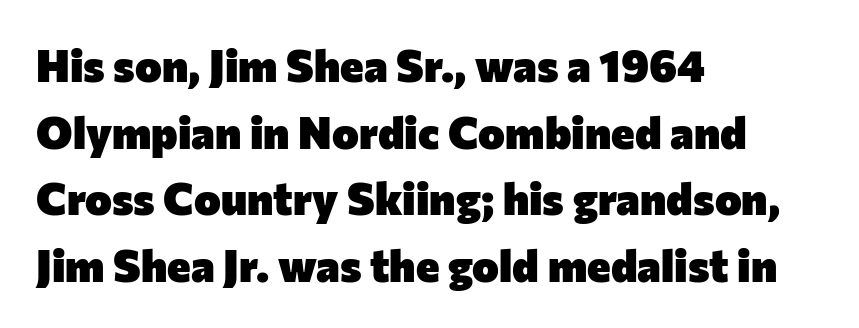
This sample has the flowing, uneven cadence of proportional lettering. Look at the tracking — it's just the regular setting, nothing added. Italic: no, the glyphs are upright roman. This sample uses a sans-serif face. Leftover space on each line is placed entirely after the last word. These lines sit exactly where default settings would place them.
